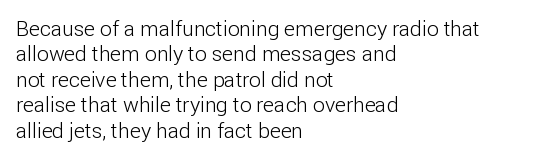
Q: Is the text bold? A: No.
Q: Is the text italic (slanted)? A: No, it is upright.
Q: Is the text underlined? A: No.
Q: How is the paragraph aligned? A: Left-aligned.
Q: Is the spacing between letters normal or unusually wide? A: Normal.
